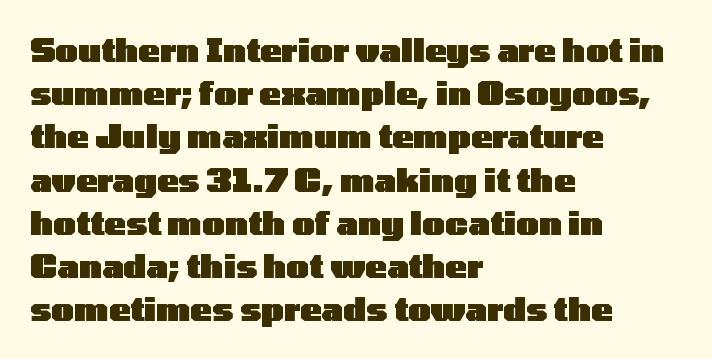
{"serif": "no", "italic": "no", "bold": "yes", "weight": "heavy", "width": "wide", "stroke_contrast": "low", "x_height": "medium", "monospaced": "no", "underline": "no", "align": "left", "line_spacing": "normal", "line_spacing_ratio": 1.35, "letter_spacing": "normal", "letter_spacing_em": 0.0, "glyph_px": 32}
